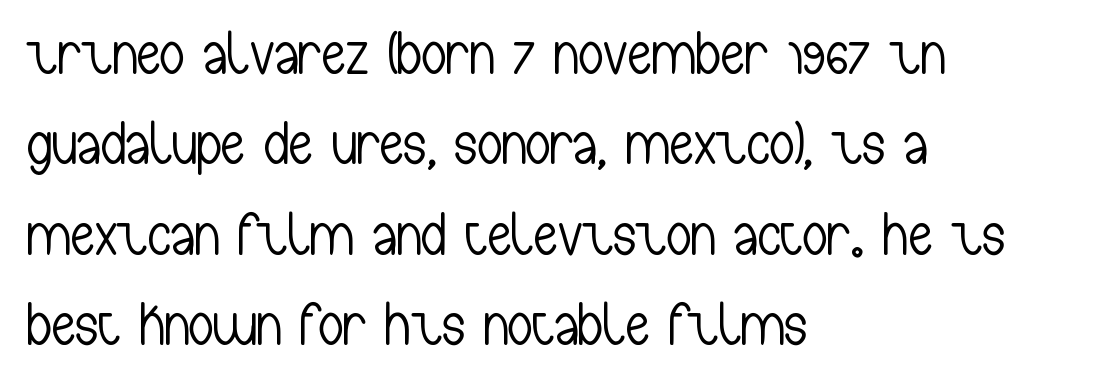
The passage shown has conventional tracking throughout. Nothing heavy about these letters — not bold at all. A classic flush-left, rag-right setting is used for this passage. Only glyphs here, with clear space below each row.
